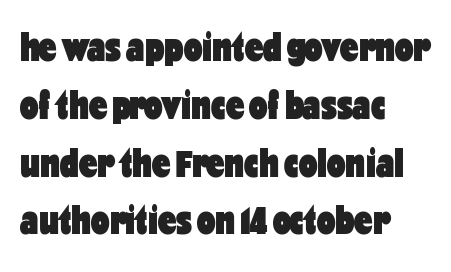
Q: Is the text bold? A: Yes.
Q: Is the text italic (slanted)? A: No, it is upright.
Q: Is the typeface a serif or a sans-serif typeface? A: Sans-serif.
Q: Is the text underlined? A: No.
Q: How is the paragraph aligned? A: Left-aligned.
Q: Is the spacing between letters normal or unusually wide? A: Normal.
Q: Is the spacing between lines tight, normal or loose? A: Normal.
Q: Width (condensed, normal, or wide)? A: Condensed.
Q: Stroke contrast? A: Low.
Q: x-height? A: Medium.
Q: Monospaced? A: No.
